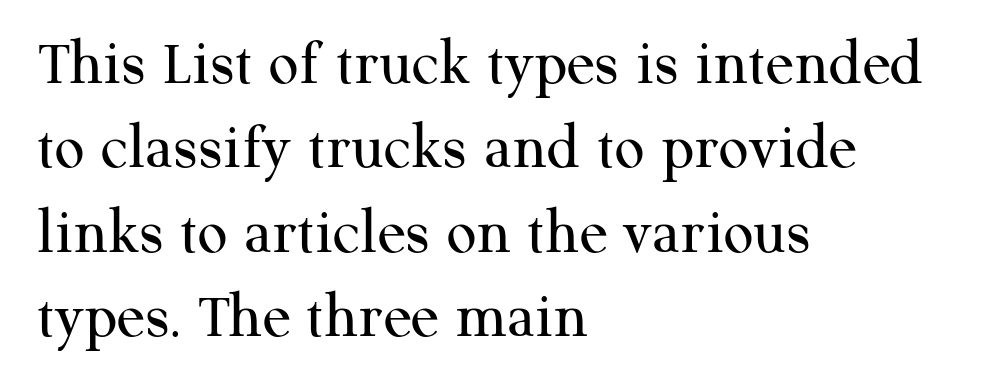
The image shows 66 px regular-weight serif type, upright; set left-aligned, normal line spacing (1.28x), normal letter spacing, not underlined; medium stroke contrast and a medium x-height.
